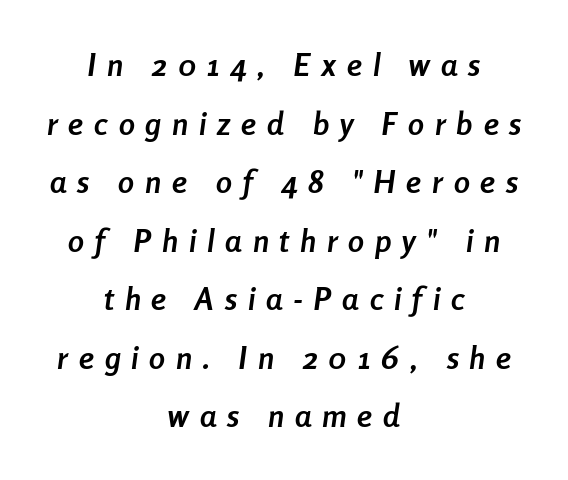
Q: Is the text bold? A: Yes.
Q: Is the text italic (slanted)? A: Yes, it leans right by about 8 degrees.
Q: Is the text underlined? A: No.
Q: How is the paragraph aligned? A: Centered.
Q: Is the spacing between letters normal or unusually wide? A: Unusually wide.
Q: Width (condensed, normal, or wide)? A: Condensed.
Q: Stroke contrast? A: Low.
Q: x-height? A: Medium.
Q: Monospaced? A: No.
